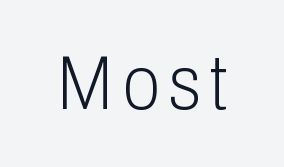
{"serif": "no", "italic": "no", "bold": "no", "weight": "light", "width": "condensed", "stroke_contrast": "low", "x_height": "medium", "monospaced": "no", "underline": "no", "glyph_px": 76}
